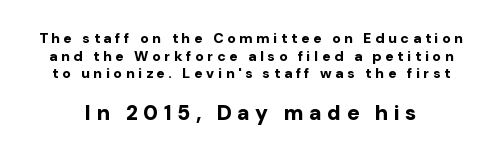
The image shows 21 px bold type, upright; set normal line spacing (1.26x), unusually wide letter spacing (+0.26 em), not underlined; the second (bottom) block is 1.5x larger.
